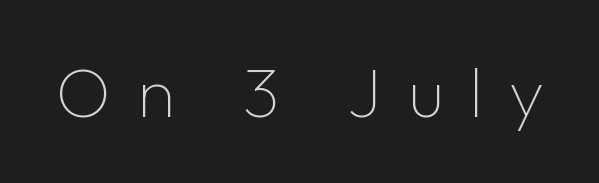
Q: Is the text bold? A: No.
Q: Is the text italic (slanted)? A: No, it is upright.
Q: Is the typeface a serif or a sans-serif typeface? A: Sans-serif.
Q: Is the text underlined? A: No.
Q: Is the spacing between letters normal or unusually wide? A: Unusually wide.
Q: Width (condensed, normal, or wide)? A: Normal.
Q: Stroke contrast? A: Low.
Q: x-height? A: Medium.
Q: Monospaced? A: No.
